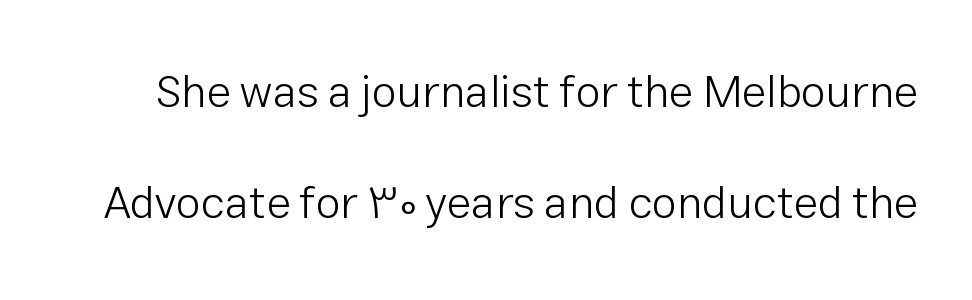
{"serif": "no", "italic": "no", "bold": "no", "weight": "light", "width": "normal", "stroke_contrast": "low", "x_height": "medium", "monospaced": "no", "underline": "no", "line_spacing": "loose", "line_spacing_ratio": 2.47, "letter_spacing": "normal", "letter_spacing_em": 0.0, "glyph_px": 45}
